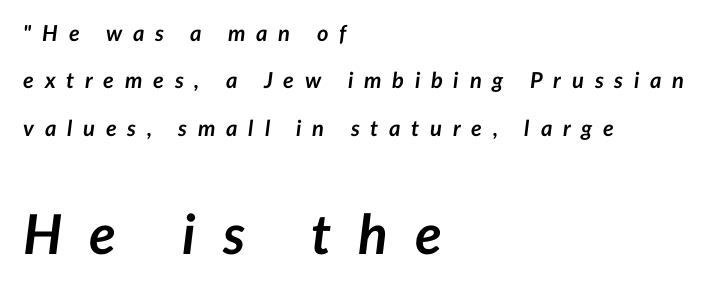
The typography opts for an oblique posture over an upright one. Alignment: flush left. Check the space under the baseline: it is left empty. Letter spacing: wide.
